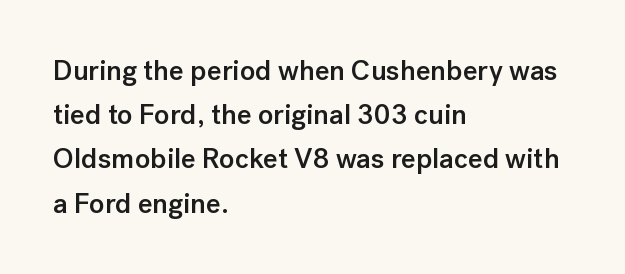
{"serif": "no", "italic": "no", "bold": "semi", "weight": "semibold", "width": "normal", "stroke_contrast": "low", "x_height": "medium", "monospaced": "no", "underline": "no", "align": "left", "line_spacing": "normal", "line_spacing_ratio": 1.58, "letter_spacing": "normal", "letter_spacing_em": 0.0, "glyph_px": 28}
